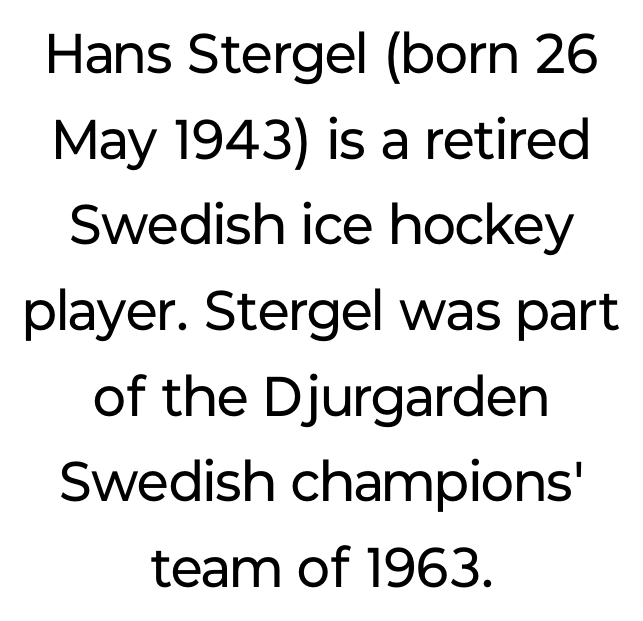
Q: Is the text bold? A: No.
Q: Is the text italic (slanted)? A: No, it is upright.
Q: Is the typeface a serif or a sans-serif typeface? A: Sans-serif.
Q: Is the text underlined? A: No.
Q: How is the paragraph aligned? A: Centered.
Q: Is the spacing between letters normal or unusually wide? A: Normal.
Q: Is the spacing between lines tight, normal or loose? A: Normal.
Q: Width (condensed, normal, or wide)? A: Normal.
Q: Stroke contrast? A: Low.
Q: x-height? A: Medium.
Q: Monospaced? A: No.
